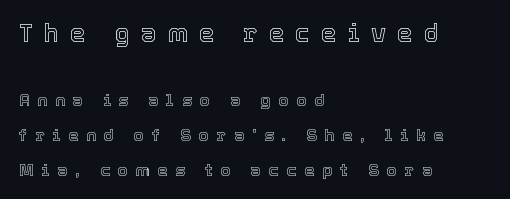
{"italic": "no", "underline": "no", "align": "left", "line_spacing": "loose", "line_spacing_ratio": 2.05, "letter_spacing": "wide", "letter_spacing_em": 0.44, "larger_block": "first", "size_ratio": 1.47, "glyph_px": 25}
